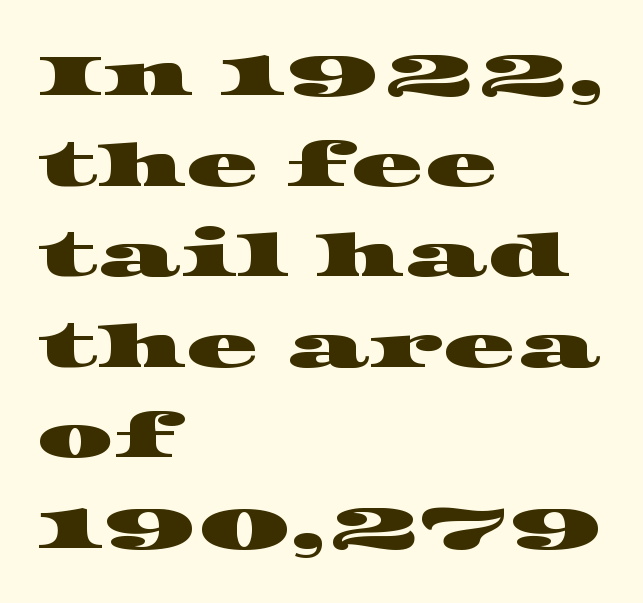
Students, note that the glyphs here touch the page at normal intervals. Any mark beneath the type? The region is blank. Looks like regular typesetting: each glyph gets only the width it needs. To sum up the face: it has serifs.
